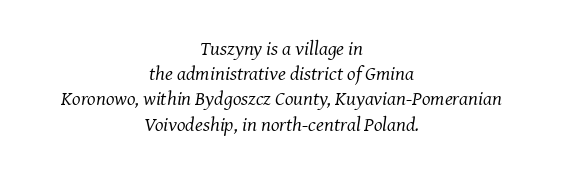
The image shows 20 px text type, italic (leaning right); set centered, normal line spacing (1.26x), normal letter spacing, not underlined.
